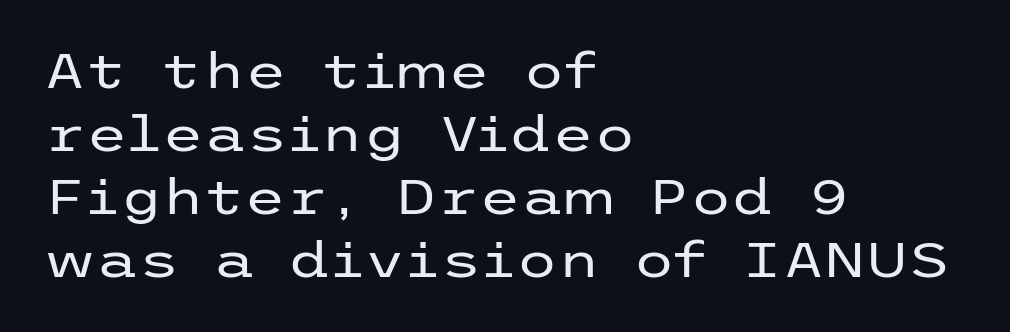
The image shows 48 px regular-weight, wide sans-serif type, upright; set left-aligned, normal line spacing (1.31x), normal letter spacing, not underlined; low stroke contrast and a medium x-height.
